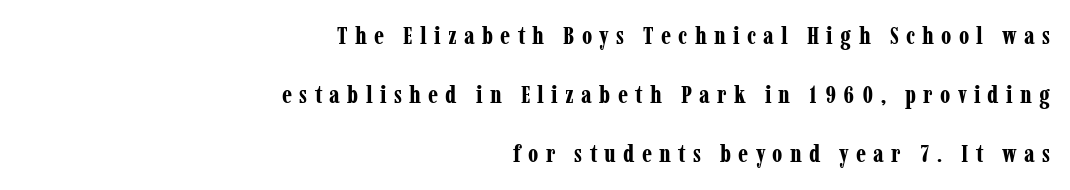
Q: Is the text bold? A: Yes.
Q: Is the text italic (slanted)? A: No, it is upright.
Q: Is the text underlined? A: No.
Q: How is the paragraph aligned? A: Right-aligned.
Q: Is the spacing between letters normal or unusually wide? A: Unusually wide.
Q: Is the spacing between lines tight, normal or loose? A: Loose.
